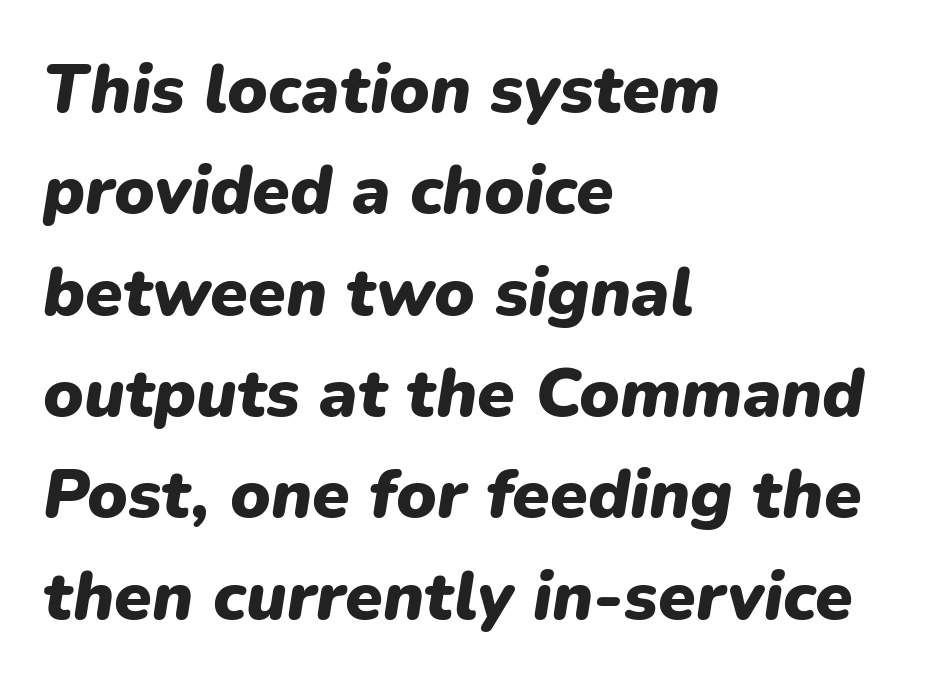
Q: Is the text bold? A: Yes.
Q: Is the text italic (slanted)? A: Yes, it leans right by about 9 degrees.
Q: Is the text underlined? A: No.
Q: How is the paragraph aligned? A: Left-aligned.
Q: Is the spacing between letters normal or unusually wide? A: Normal.
Q: Is the spacing between lines tight, normal or loose? A: Normal.
Q: Width (condensed, normal, or wide)? A: Normal.
Q: Stroke contrast? A: Low.
Q: x-height? A: Medium.
Q: Monospaced? A: No.
